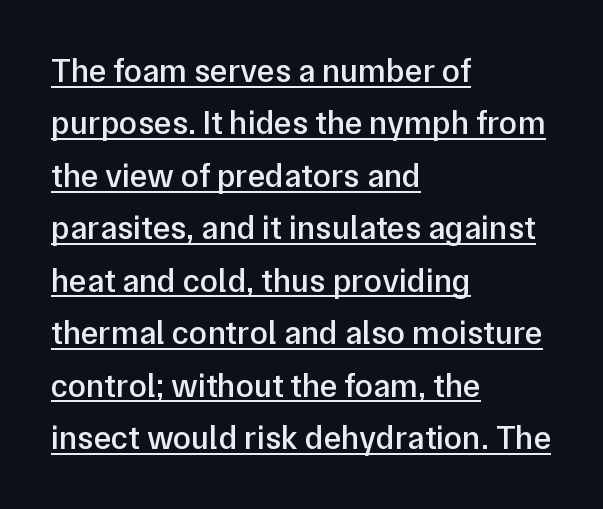
No feet cap the strokes, marking this as sans-serif type. Rendered with straight, roman letterforms. Spacing verdict: proportional, widths tailored to each character. The characters look somewhat weighty, a semibold short of true bold. The paragraph shown leans on its left margin.
